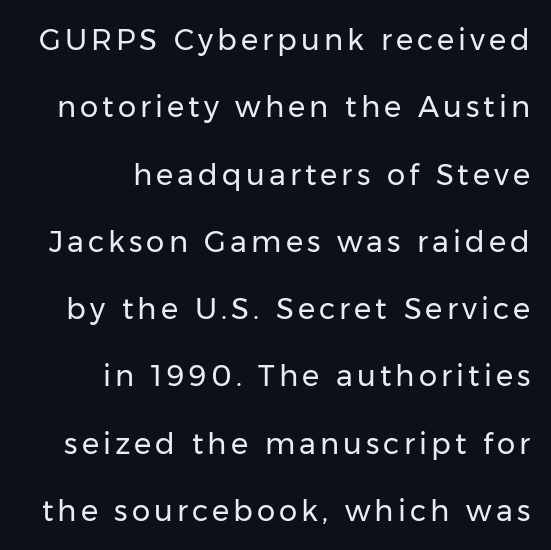
{"serif": "no", "italic": "no", "bold": "no", "weight": "regular", "width": "normal", "stroke_contrast": "low", "x_height": "medium", "monospaced": "no", "underline": "no", "align": "right", "line_spacing": "loose", "line_spacing_ratio": 2.32, "glyph_px": 29}
